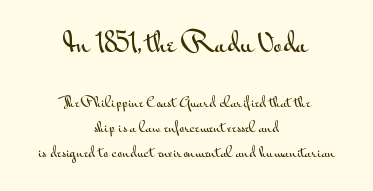
The image shows 26 px text type; set centered, line spacing 1.79x, normal letter spacing, not underlined; the first (top) block is 1.86x larger.
